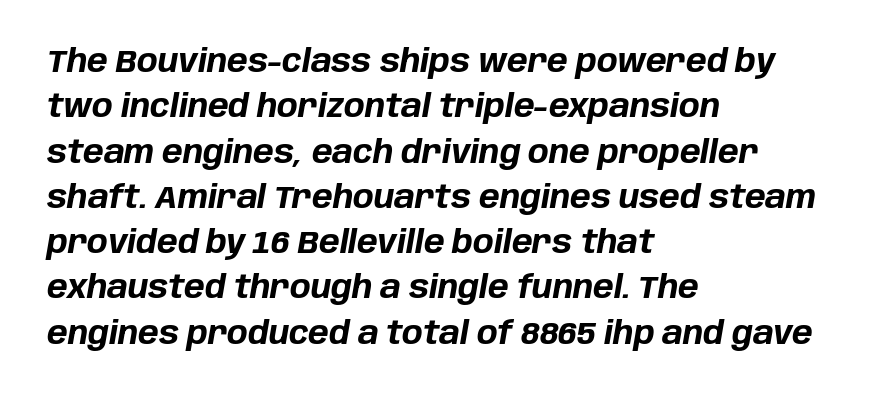
{"italic": "yes", "lean": "right", "slant_degrees": 10, "bold": "yes", "weight": "bold", "width": "normal", "stroke_contrast": "low", "x_height": "large", "monospaced": "no", "underline": "no", "align": "left", "line_spacing": "normal", "line_spacing_ratio": 1.46, "letter_spacing": "normal", "letter_spacing_em": 0.0, "glyph_px": 31}
